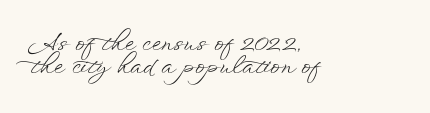
Is the type heavy? It reads as light-to-regular instead. Does extra space separate the letters? No, they use regular spacing. The strip under each line holds only bare page. You could barely slide anything between these rows. Reading down the block, your eye returns to a fixed left position each line.
